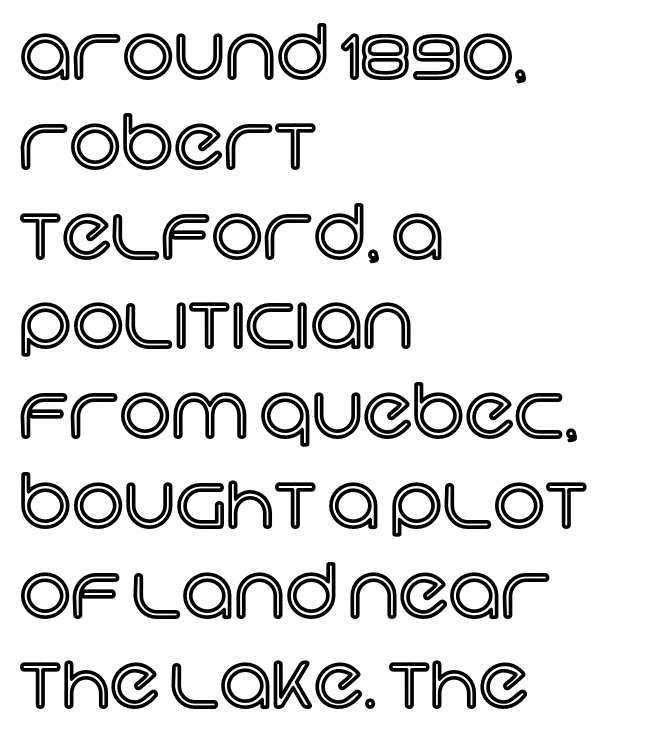
Q: Is the text italic (slanted)? A: No, it is upright.
Q: Is the text underlined? A: No.
Q: How is the paragraph aligned? A: Left-aligned.
Q: Is the spacing between letters normal or unusually wide? A: Normal.
Q: Width (condensed, normal, or wide)? A: Normal.
Q: x-height? A: Large.
Q: Monospaced? A: No.
